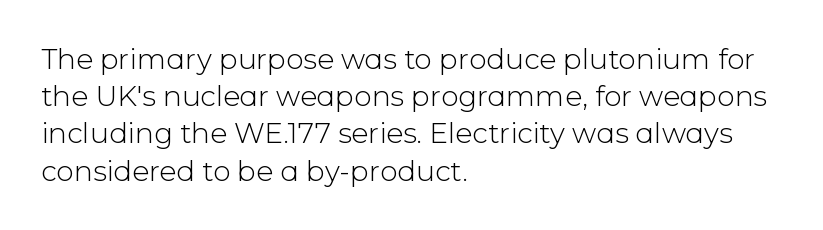
The typeface has the unassuming heft of standard copy or less. The paragraph shown leans on its left margin. The rendering shows plain stroke endings on the letterforms — a sans-serif design. This rendering leaves character spacing at its baseline value. Bare-footed words on every line. Tall strokes in this sample are plumb rather than angled.
